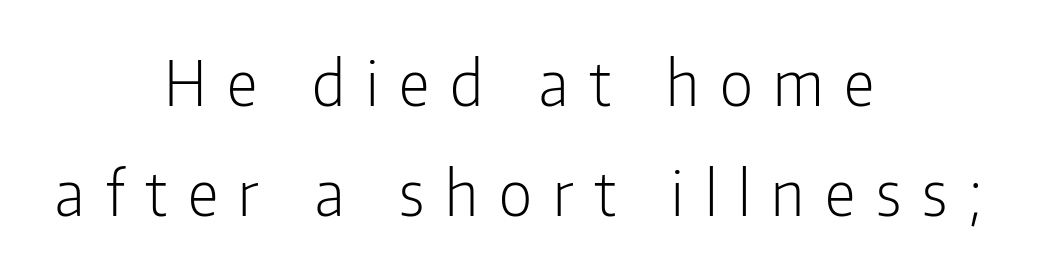
Every row of glyphs is offset so its center matches the block's center. This is not heavy type; no bold has been used. Is this a fixed-width face? No — the glyphs have proportional, varying widths. Nope, not italic — everything's standing straight.
